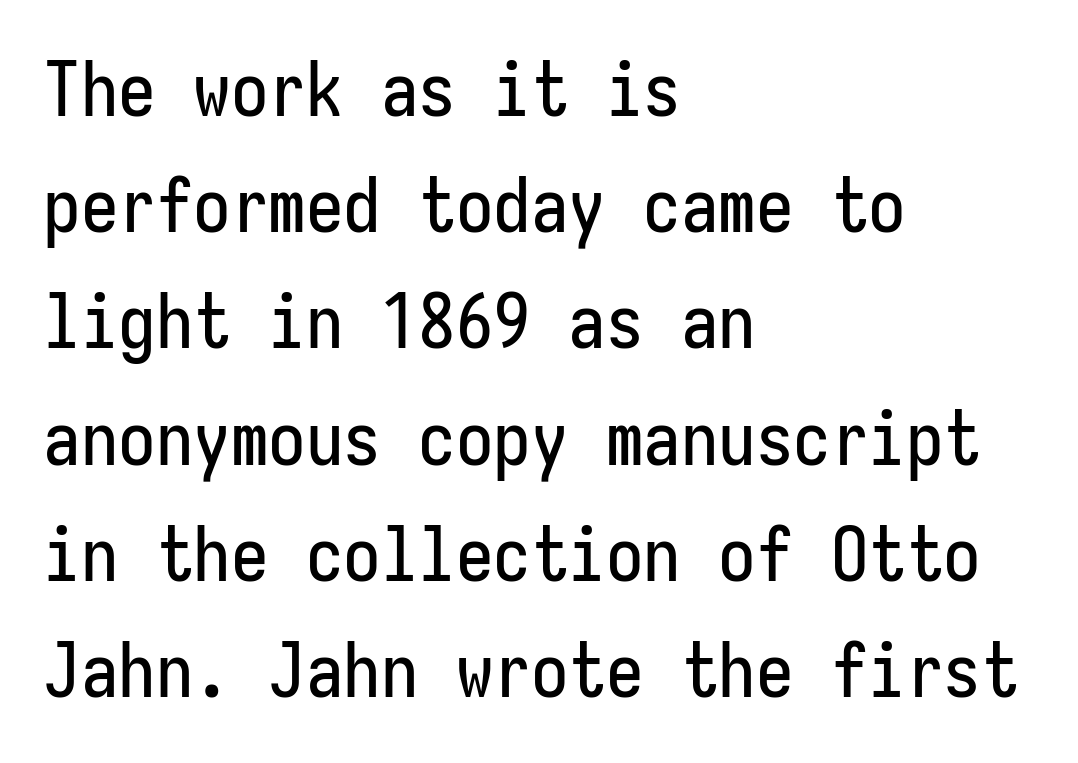
{"serif": "no", "italic": "no", "width": "condensed", "stroke_contrast": "low", "x_height": "medium", "monospaced": "yes", "underline": "no", "align": "left", "line_spacing": "normal", "line_spacing_ratio": 1.55, "letter_spacing": "normal", "letter_spacing_em": 0.0, "glyph_px": 75}
